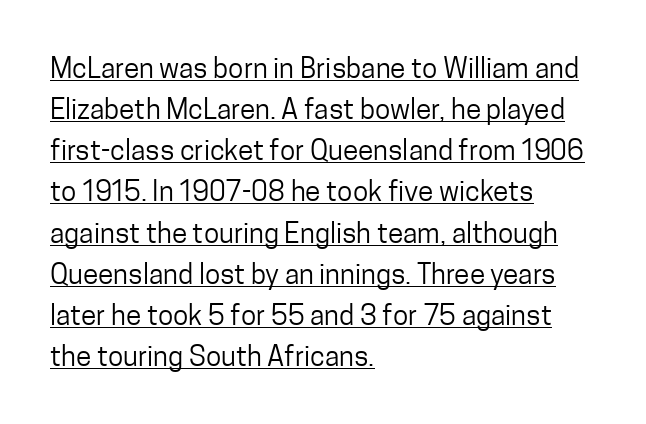
The lettering is marked with a stroke running underneath it. A typesetter would call this proportional, since set widths differ per character. Layout note: lines flush left. Spacing between characters is what you'd get straight out of the box. The rendering shows plain stroke endings on the letterforms — a sans-serif design.
